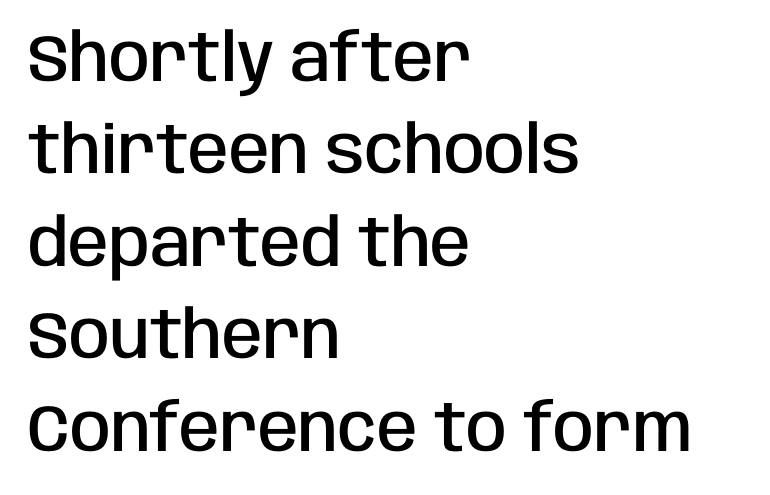
Q: Is the text bold? A: Semi-bold.
Q: Is the text italic (slanted)? A: No, it is upright.
Q: Is the typeface a serif or a sans-serif typeface? A: Sans-serif.
Q: Is the text underlined? A: No.
Q: How is the paragraph aligned? A: Left-aligned.
Q: Is the spacing between letters normal or unusually wide? A: Normal.
Q: Is the spacing between lines tight, normal or loose? A: Normal.
Q: Width (condensed, normal, or wide)? A: Condensed.
Q: Stroke contrast? A: Low.
Q: x-height? A: Large.
Q: Monospaced? A: No.
